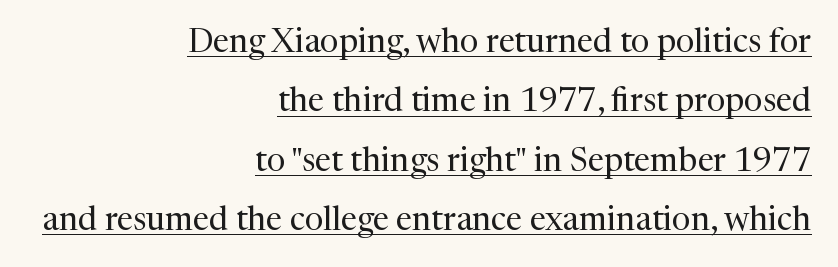
Q: Is the text bold? A: No.
Q: Is the text italic (slanted)? A: No, it is upright.
Q: Is the typeface a serif or a sans-serif typeface? A: Serif.
Q: Is the text underlined? A: Yes.
Q: How is the paragraph aligned? A: Right-aligned.
Q: Is the spacing between letters normal or unusually wide? A: Normal.
Q: Width (condensed, normal, or wide)? A: Normal.
Q: Stroke contrast? A: Medium.
Q: x-height? A: Medium.
Q: Monospaced? A: No.
